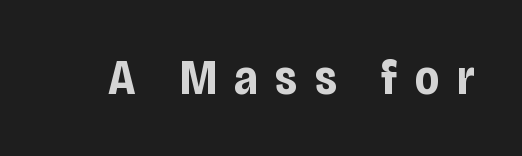
{"serif": "no", "italic": "no", "bold": "yes", "weight": "bold", "width": "condensed", "stroke_contrast": "low", "x_height": "large", "monospaced": "no", "underline": "no", "letter_spacing": "wide", "letter_spacing_em": 0.36, "glyph_px": 49}
